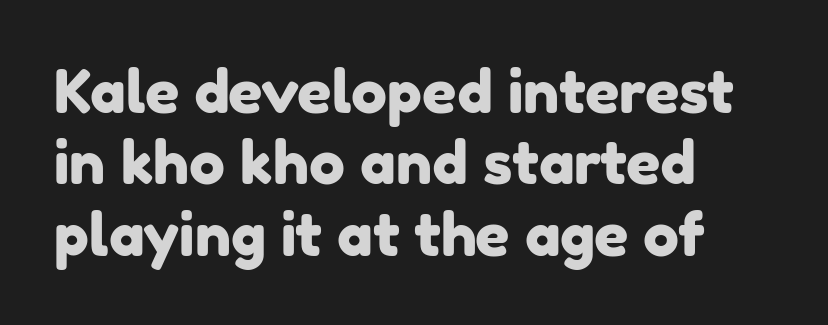
The image shows 60 px sans-serif type; set left-aligned, line spacing 1.19x, normal letter spacing, not underlined; low stroke contrast and a medium x-height.
